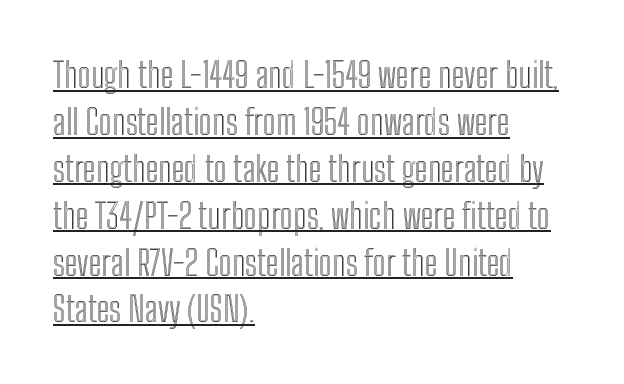
Q: Is the text italic (slanted)? A: No, it is upright.
Q: Is the text underlined? A: Yes.
Q: How is the paragraph aligned? A: Left-aligned.
Q: Is the spacing between letters normal or unusually wide? A: Normal.
Q: Is the spacing between lines tight, normal or loose? A: Normal.
Q: Width (condensed, normal, or wide)? A: Condensed.
Q: x-height? A: Medium.
Q: Monospaced? A: No.
